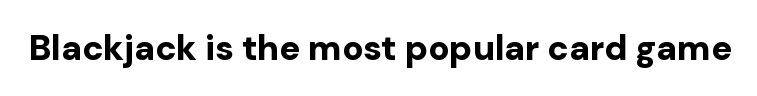
Q: Is the text bold? A: Yes.
Q: Is the text italic (slanted)? A: No, it is upright.
Q: Is the typeface a serif or a sans-serif typeface? A: Sans-serif.
Q: Is the text underlined? A: No.
Q: Is the spacing between letters normal or unusually wide? A: Normal.
Q: Width (condensed, normal, or wide)? A: Normal.
Q: Stroke contrast? A: Low.
Q: x-height? A: Medium.
Q: Monospaced? A: No.
